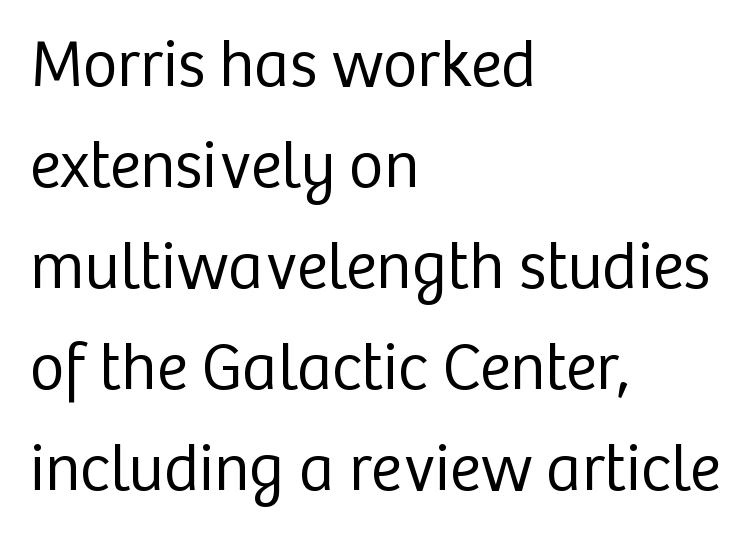
The image shows 66 px regular-weight sans-serif type, upright; set left-aligned, normal line spacing (1.53x), normal letter spacing, not underlined; low stroke contrast and a medium x-height.
